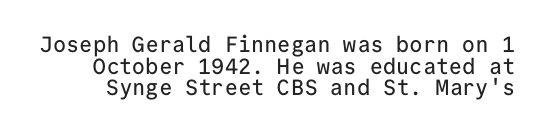
The space beneath each line is pristine and unruled. Between one letter and the next there's only the usual sliver of space. Every stem runs plumb, perpendicular to the baseline. Successive baselines arrive quickly, one right under another.
